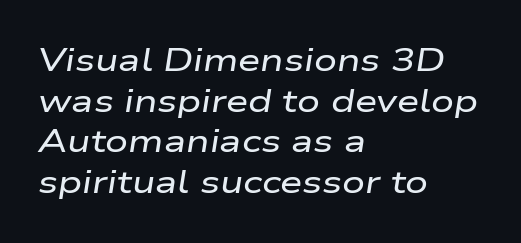
The image shows 32 px wide type, italic (leaning right); set left-aligned, normal line spacing (1.27x), normal letter spacing, not underlined; low stroke contrast and a medium x-height.
